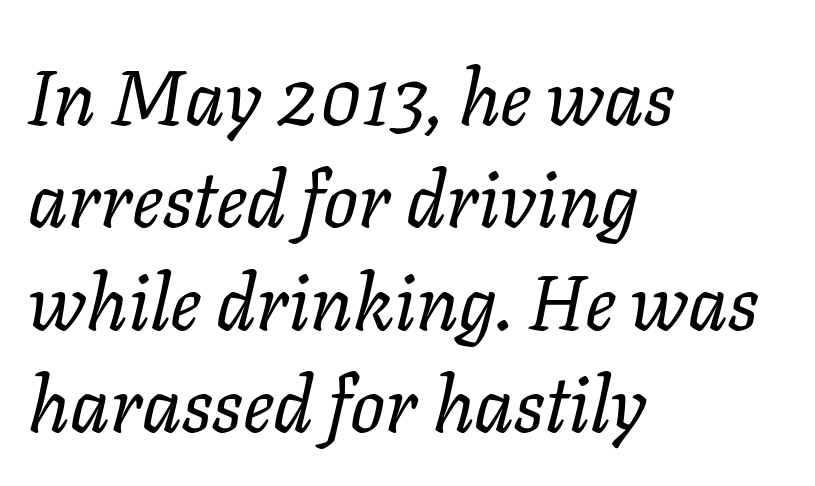
{"italic": "yes", "lean": "right", "slant_degrees": 11, "bold": "no", "weight": "regular", "width": "normal", "stroke_contrast": "low", "x_height": "medium", "monospaced": "no", "underline": "no", "align": "left", "line_spacing": "normal", "line_spacing_ratio": 1.33, "letter_spacing": "normal", "letter_spacing_em": 0.0, "glyph_px": 77}
